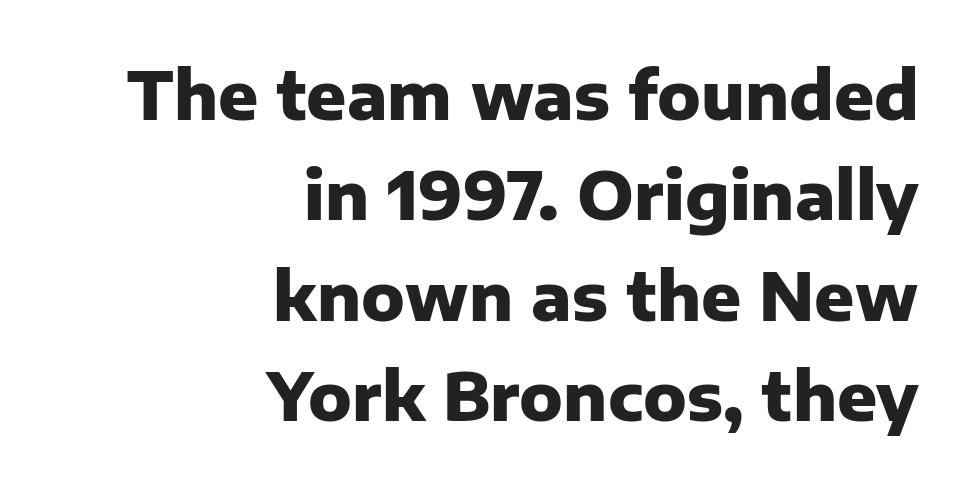
The image shows 66 px heavy sans-serif type, upright; set right-aligned, normal line spacing (1.52x), normal letter spacing, not underlined; low stroke contrast and a medium x-height.
